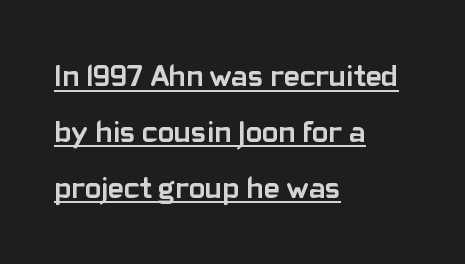
{"serif": "no", "italic": "no", "bold": "yes", "weight": "semibold", "width": "normal", "stroke_contrast": "low", "x_height": "medium", "monospaced": "no", "underline": "yes", "align": "left", "line_spacing_ratio": 1.8, "letter_spacing": "normal", "letter_spacing_em": 0.0, "glyph_px": 31}
